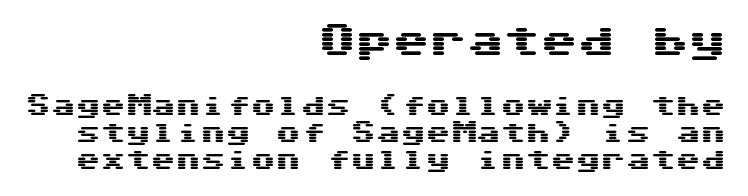
{"serif": "no", "italic": "no", "width": "wide", "stroke_contrast": "medium", "x_height": "medium", "underline": "no", "align": "right", "line_spacing": "tight", "line_spacing_ratio": 1.08, "letter_spacing": "normal", "letter_spacing_em": 0.0, "larger_block": "first", "size_ratio": 1.48, "glyph_px": 37}
